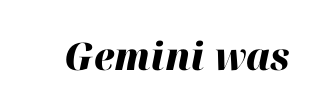
Q: Is the text bold? A: Yes.
Q: Is the text italic (slanted)? A: Yes, it leans right by about 12 degrees.
Q: Is the text underlined? A: No.
Q: Is the spacing between letters normal or unusually wide? A: Normal.
Q: Width (condensed, normal, or wide)? A: Normal.
Q: Stroke contrast? A: High.
Q: x-height? A: Medium.
Q: Monospaced? A: No.
